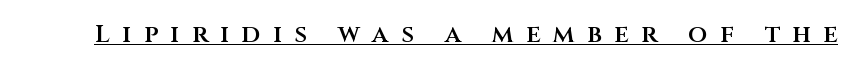
The image shows 25 px text type, upright; set unusually wide letter spacing (+0.5 em), underlined.
